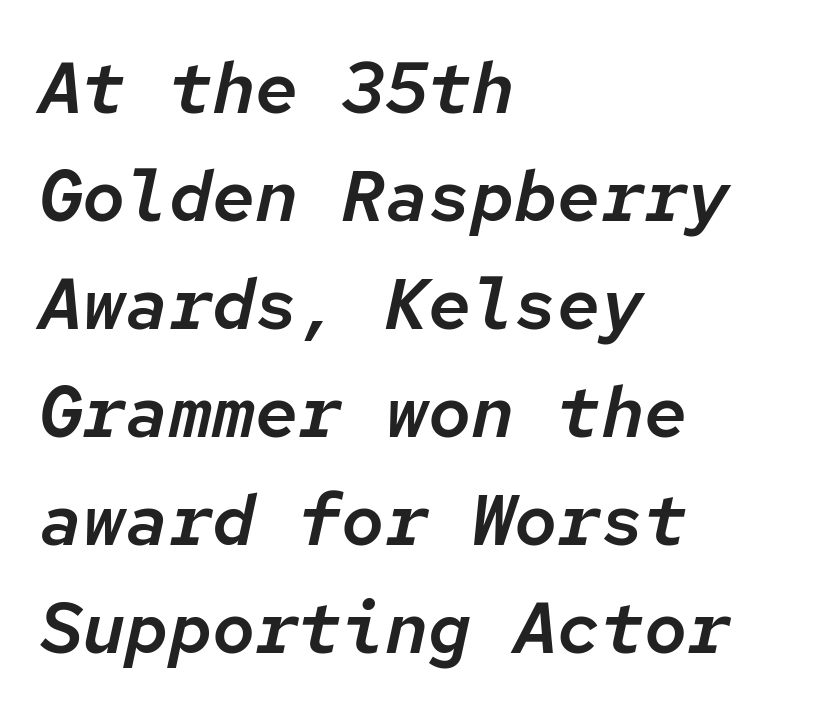
Q: Is the text italic (slanted)? A: Yes, it leans right by about 12 degrees.
Q: Is the text underlined? A: No.
Q: How is the paragraph aligned? A: Left-aligned.
Q: Is the spacing between letters normal or unusually wide? A: Normal.
Q: Is the spacing between lines tight, normal or loose? A: Normal.
Q: Width (condensed, normal, or wide)? A: Normal.
Q: Stroke contrast? A: Low.
Q: x-height? A: Medium.
Q: Monospaced? A: Yes.
